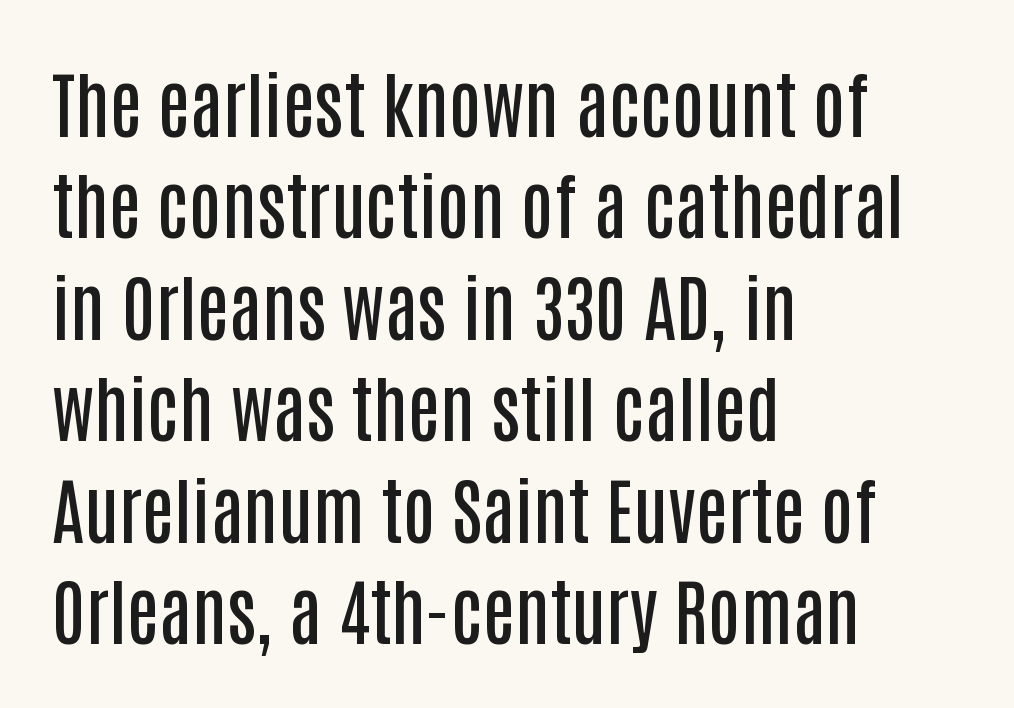
This sample uses a sans-serif face. What weight is shown? A semibold, between regular and bold. Is there any slant? The stems are plumb. The paragraph has a hard left edge and a soft right edge.
